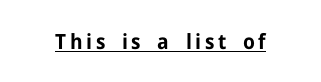
{"italic": "no", "bold": "yes", "underline": "yes", "glyph_px": 21}
